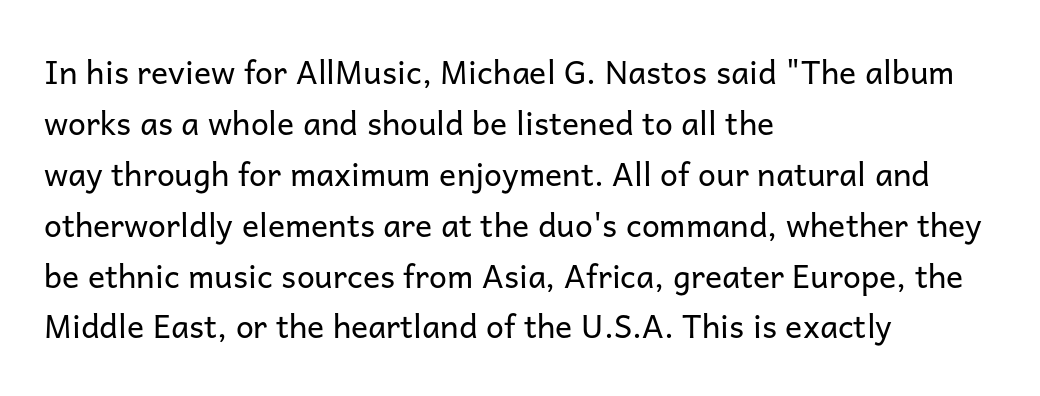
{"serif": "no", "italic": "no", "bold": "no", "weight": "regular", "width": "normal", "stroke_contrast": "low", "x_height": "medium", "monospaced": "no", "underline": "no", "align": "left", "line_spacing": "normal", "line_spacing_ratio": 1.59, "letter_spacing": "normal", "letter_spacing_em": 0.0, "glyph_px": 32}
